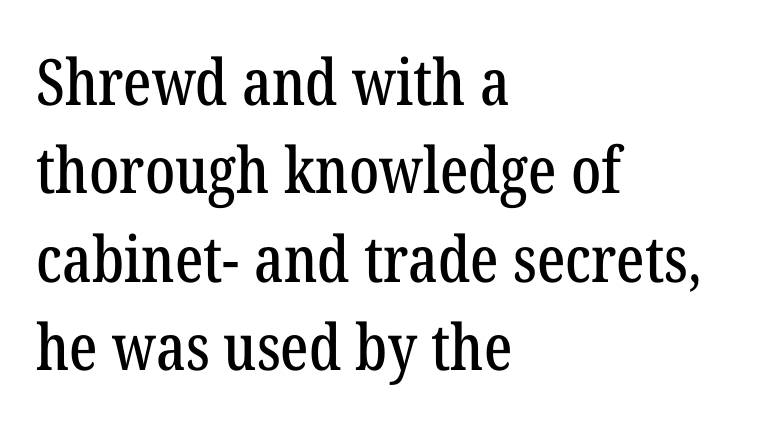
The strip under each line holds only bare page. Horizontally, the lines are justified to the leading edge only. The specimen reads as upright at a glance. The face used here is seriffed, in the tradition of book romans. The passage shown is typed in a proportional face where columns would drift. The lines sit at an ordinary, default distance from one another.
